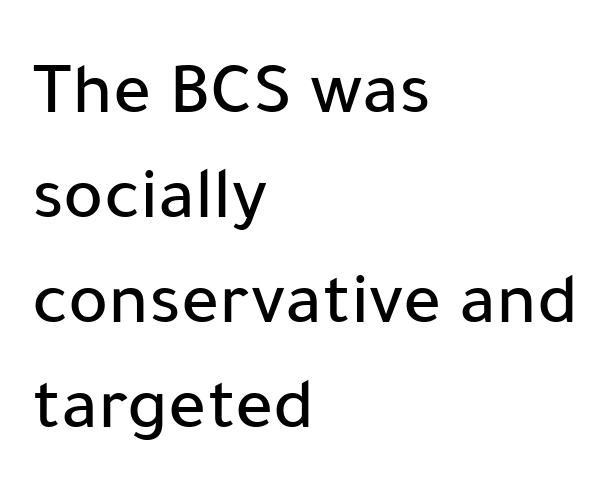
The passage shown stacks its lines at a standard gap. Type without underlining. If you drew a line through each stem, it would be perfectly vertical. Font category for this specimen: sans-serif. Here the designer chose a conventional face with non-uniform glyph widths.
